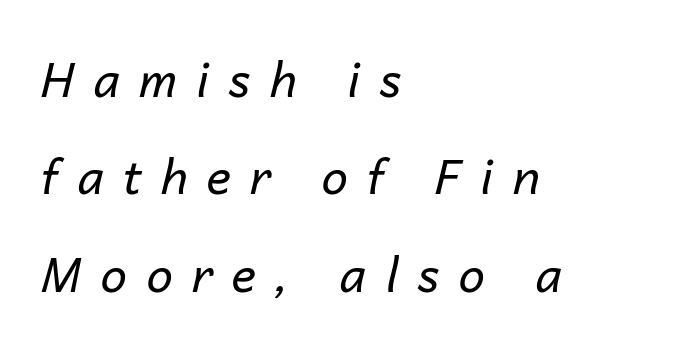
Q: Is the text bold? A: No.
Q: Is the text italic (slanted)? A: Yes, it leans right by about 14 degrees.
Q: Is the text underlined? A: No.
Q: How is the paragraph aligned? A: Left-aligned.
Q: Is the spacing between letters normal or unusually wide? A: Unusually wide.
Q: Is the spacing between lines tight, normal or loose? A: Loose.
Q: Width (condensed, normal, or wide)? A: Normal.
Q: Stroke contrast? A: Low.
Q: x-height? A: Medium.
Q: Monospaced? A: No.
